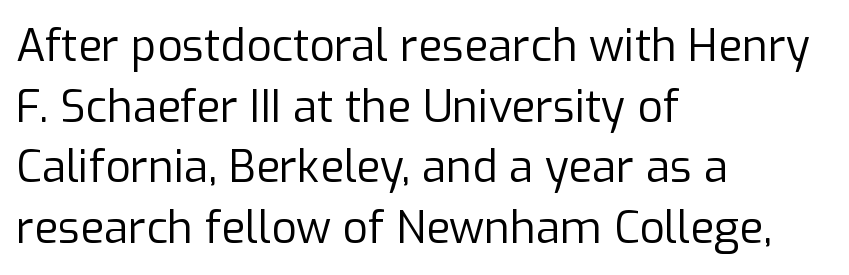
Q: Is the text bold? A: No.
Q: Is the text italic (slanted)? A: No, it is upright.
Q: Is the typeface a serif or a sans-serif typeface? A: Sans-serif.
Q: Is the text underlined? A: No.
Q: How is the paragraph aligned? A: Left-aligned.
Q: Is the spacing between letters normal or unusually wide? A: Normal.
Q: Is the spacing between lines tight, normal or loose? A: Normal.
Q: Width (condensed, normal, or wide)? A: Normal.
Q: Stroke contrast? A: Low.
Q: x-height? A: Medium.
Q: Monospaced? A: No.
